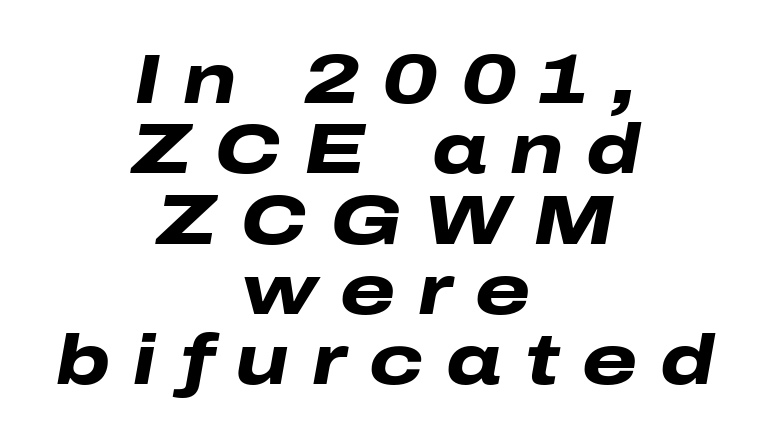
The image shows 71 px heavy, wide type, italic (leaning right); set centered, tight line spacing (0.99x), unusually wide letter spacing (+0.32 em), not underlined; low stroke contrast and a medium x-height.
